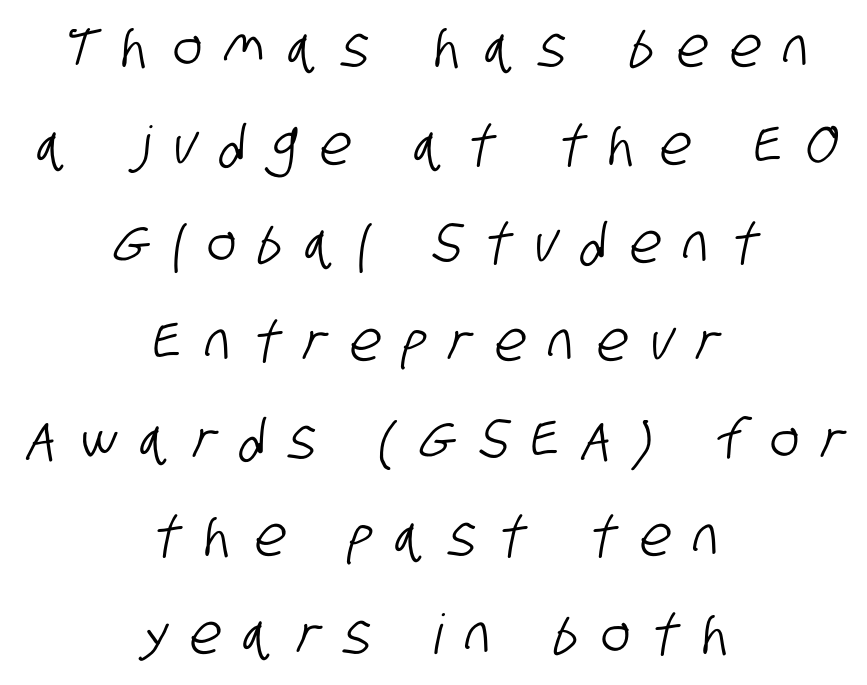
Q: Is the typeface a serif or a sans-serif typeface? A: Sans-serif.
Q: Is the text underlined? A: No.
Q: How is the paragraph aligned? A: Centered.
Q: Is the spacing between letters normal or unusually wide? A: Unusually wide.
Q: Width (condensed, normal, or wide)? A: Condensed.
Q: Stroke contrast? A: Low.
Q: x-height? A: Large.
Q: Monospaced? A: No.
